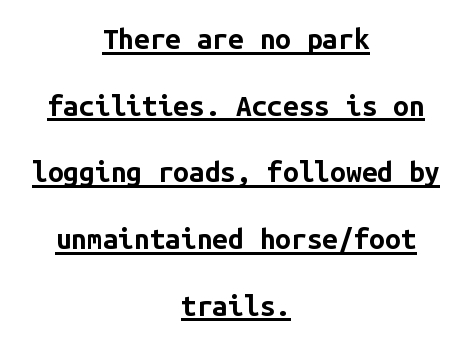
{"serif": "no", "italic": "no", "bold": "yes", "weight": "bold", "width": "normal", "stroke_contrast": "low", "x_height": "medium", "monospaced": "yes", "underline": "yes", "align": "center", "line_spacing": "loose", "line_spacing_ratio": 2.38, "letter_spacing": "normal", "letter_spacing_em": 0.0, "glyph_px": 28}
